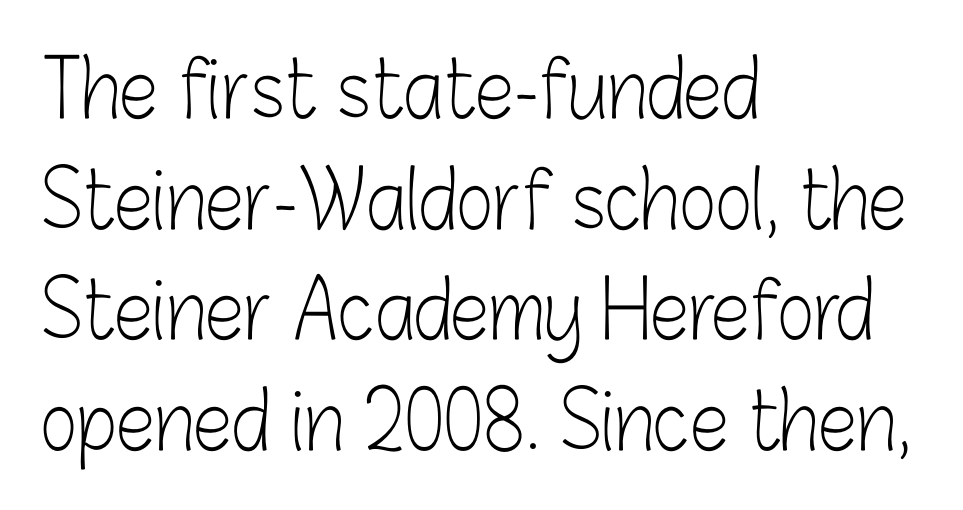
{"serif": "no", "italic": "no", "bold": "no", "weight": "light", "width": "condensed", "stroke_contrast": "low", "x_height": "medium", "monospaced": "no", "underline": "no", "align": "left", "line_spacing": "normal", "line_spacing_ratio": 1.4, "letter_spacing": "normal", "letter_spacing_em": 0.0, "glyph_px": 79}
